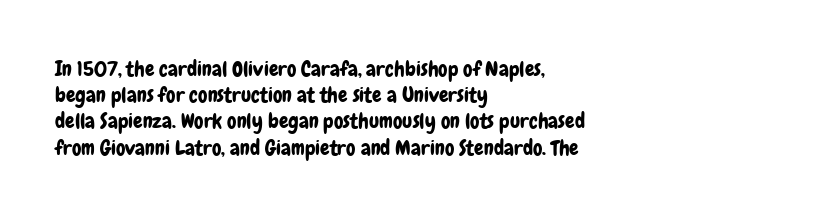
The image shows 21 px text type, upright; set left-aligned, normal line spacing (1.25x), normal letter spacing, not underlined.
